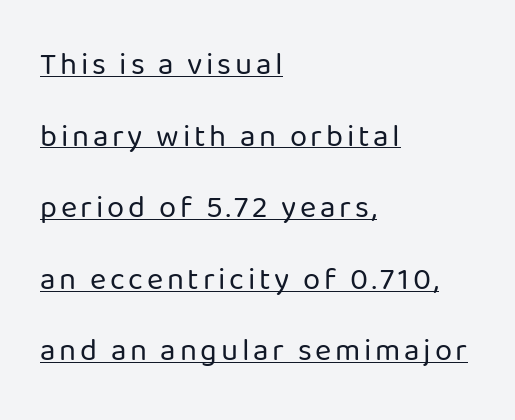
{"serif": "no", "italic": "no", "bold": "no", "weight": "regular", "width": "normal", "stroke_contrast": "low", "x_height": "medium", "monospaced": "no", "underline": "yes", "align": "left", "line_spacing": "loose", "line_spacing_ratio": 2.31, "glyph_px": 31}
